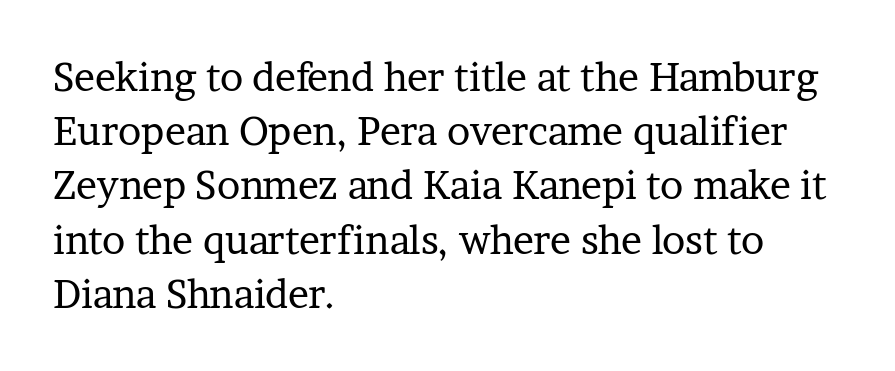
The image shows 39 px regular-weight serif type, upright; set left-aligned, normal line spacing (1.39x), normal letter spacing, not underlined; low stroke contrast and a medium x-height.
